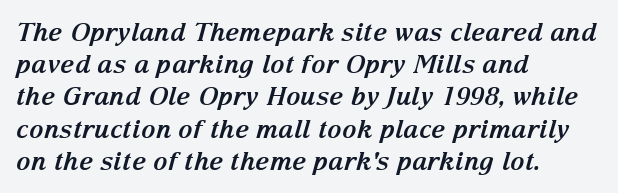
Quick note: interline space is typical. The strip under each line holds only bare page. In terms of letterspacing, this is plain default setting. Caption: multi-line text, flush left, ragged right. Is the type bold? Yes — the strokes are clearly thick and heavy.
